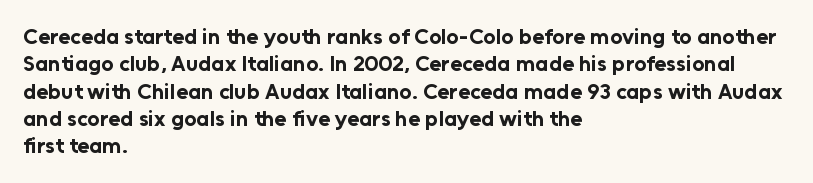
The image shows 22 px bold type, upright; set left-aligned, line spacing 1.24x, normal letter spacing, not underlined.
